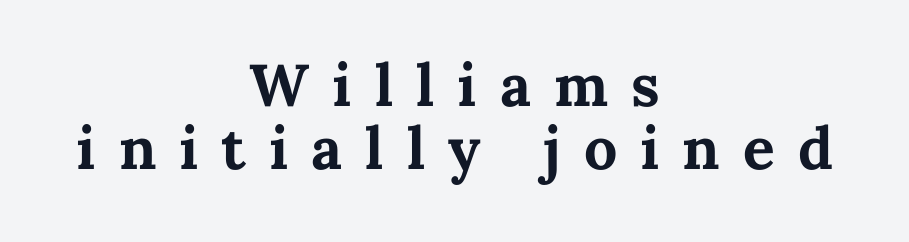
These lines are rendered in a variable-pitch font. Horizontal alignment here is central, giving a formal, balanced look. Very little white space separates one row of letters from the next. Posture: straight, roman, zero tilt. The font is running at its bold setting. This sample uses expanded letter spacing, leaving extra air between glyphs.
